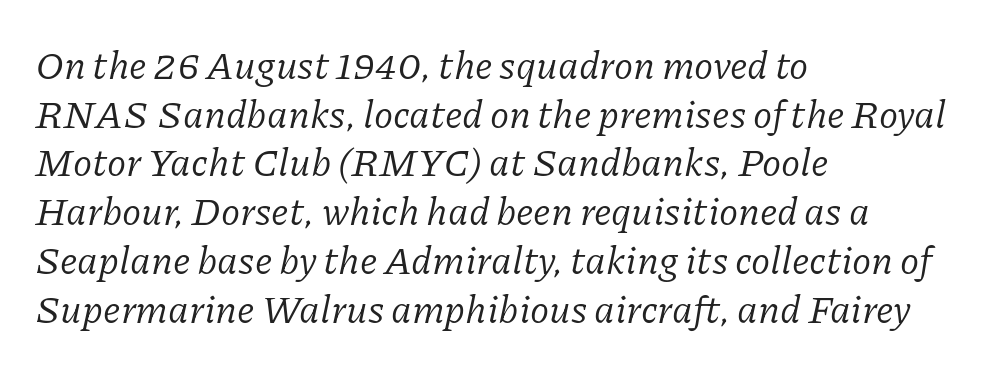
{"serif": "yes", "italic": "yes", "lean": "right", "slant_degrees": 11, "bold": "no", "weight": "regular", "width": "normal", "stroke_contrast": "low", "x_height": "medium", "monospaced": "no", "underline": "no", "align": "left", "line_spacing": "normal", "line_spacing_ratio": 1.25, "letter_spacing": "normal", "letter_spacing_em": 0.0, "glyph_px": 39}
